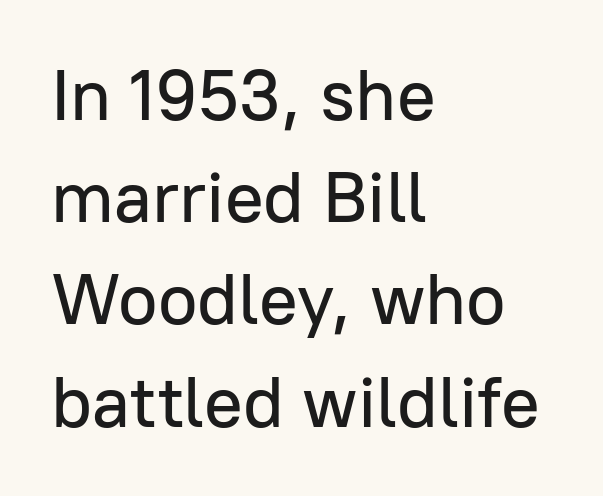
Italic: no, the glyphs are upright roman. The horizontal fit of the characters is conventional and even. Teacher's note: observe the even left margin — that is flush-left alignment. The rendering uses a moderate line-height, typical for paragraphs.
